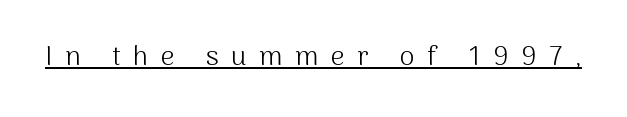
Q: Is the text bold? A: No.
Q: Is the text italic (slanted)? A: No, it is upright.
Q: Is the text underlined? A: Yes.
Q: Is the spacing between letters normal or unusually wide? A: Unusually wide.
